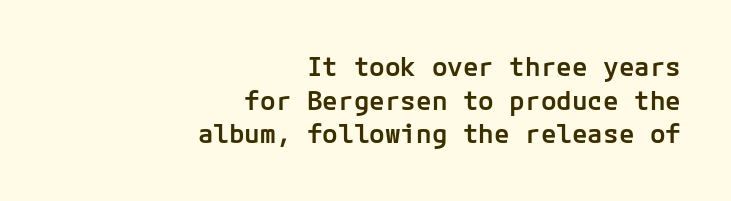
{"italic": "no", "bold": "semi", "underline": "no", "align": "right", "line_spacing": "normal", "line_spacing_ratio": 1.29, "letter_spacing": "normal", "letter_spacing_em": 0.0, "glyph_px": 26}
